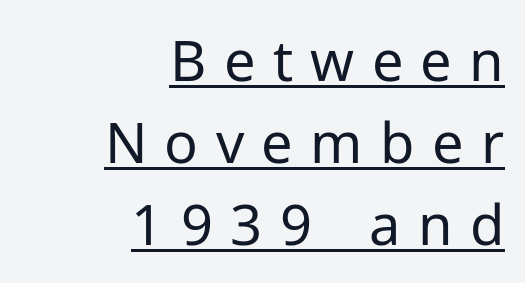
Q: Is the text bold? A: No.
Q: Is the text italic (slanted)? A: No, it is upright.
Q: Is the typeface a serif or a sans-serif typeface? A: Sans-serif.
Q: Is the text underlined? A: Yes.
Q: How is the paragraph aligned? A: Right-aligned.
Q: Is the spacing between letters normal or unusually wide? A: Unusually wide.
Q: Is the spacing between lines tight, normal or loose? A: Normal.
Q: Width (condensed, normal, or wide)? A: Normal.
Q: Stroke contrast? A: Low.
Q: x-height? A: Medium.
Q: Monospaced? A: No.
